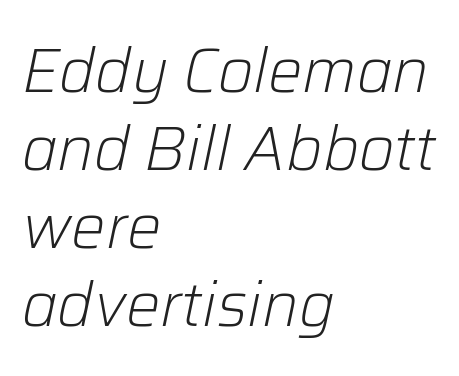
The strokes carry an ordinary text weight at most. One-word summary of the alignment: left. Only glyphs here, with clear space below each row. This sample has the flowing, uneven cadence of proportional lettering. Vertical spacing — default.
